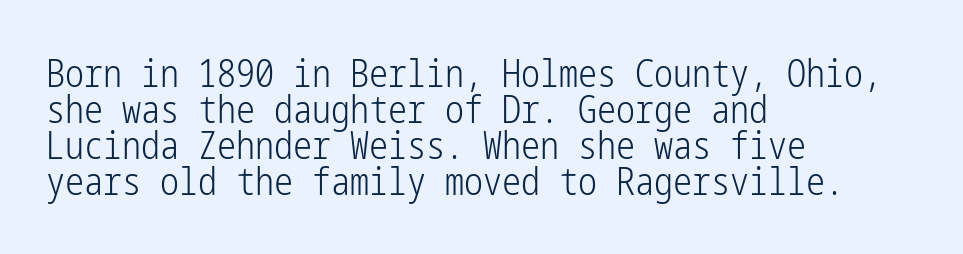
Horizontal alignment here is leftward, the default for most running prose. Each new line begins almost immediately beneath the previous one. The words here are not underlined. Grotesque or geometric, the face here clearly has no serifs.
